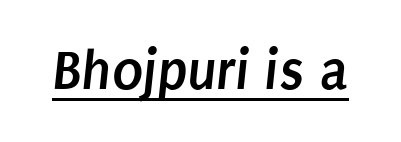
Between one letter and the next there's only the usual sliver of space. A dark, heavy texture on the line: the type is bold. Do the characters align in a grid? No, the font is proportional. The rendering uses the underline text-decoration. This rendering employs a face without finishing strokes, i.e., a sans-serif.
